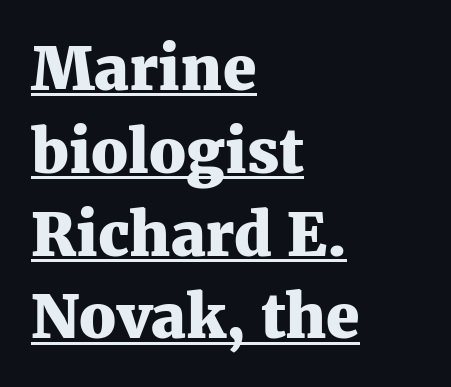
Q: Is the text bold? A: Yes.
Q: Is the text italic (slanted)? A: No, it is upright.
Q: Is the typeface a serif or a sans-serif typeface? A: Serif.
Q: Is the text underlined? A: Yes.
Q: How is the paragraph aligned? A: Left-aligned.
Q: Is the spacing between letters normal or unusually wide? A: Normal.
Q: Is the spacing between lines tight, normal or loose? A: Normal.
Q: Width (condensed, normal, or wide)? A: Normal.
Q: Stroke contrast? A: Medium.
Q: x-height? A: Medium.
Q: Monospaced? A: No.
